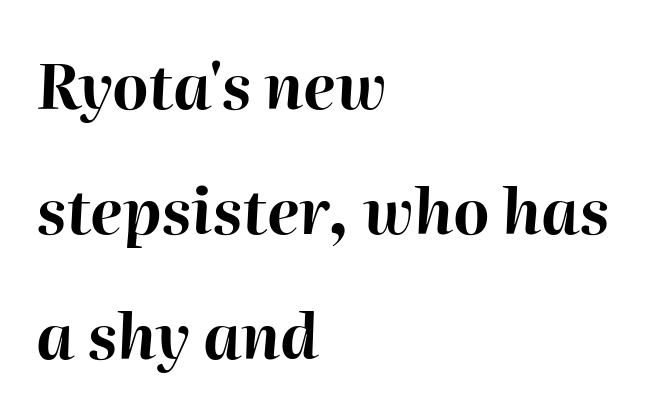
{"italic": "yes", "lean": "right", "slant_degrees": 2, "bold": "yes", "weight": "bold", "width": "normal", "stroke_contrast": "high", "x_height": "medium", "monospaced": "no", "underline": "no", "align": "left", "line_spacing": "loose", "line_spacing_ratio": 2.02, "letter_spacing": "normal", "letter_spacing_em": 0.0, "glyph_px": 62}
